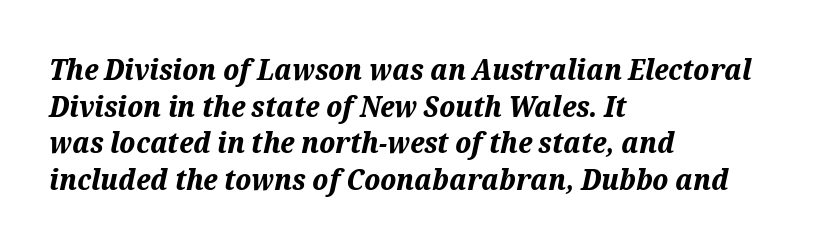
Q: Is the text bold? A: Yes.
Q: Is the text italic (slanted)? A: Yes, it leans right by about 12 degrees.
Q: Is the text underlined? A: No.
Q: How is the paragraph aligned? A: Left-aligned.
Q: Is the spacing between letters normal or unusually wide? A: Normal.
Q: Is the spacing between lines tight, normal or loose? A: Normal.
Q: Width (condensed, normal, or wide)? A: Normal.
Q: Stroke contrast? A: Medium.
Q: x-height? A: Medium.
Q: Monospaced? A: No.
